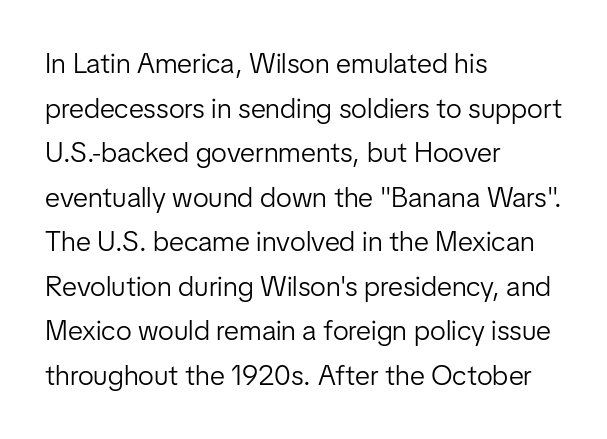
Q: Is the text bold? A: No.
Q: Is the text italic (slanted)? A: No, it is upright.
Q: Is the typeface a serif or a sans-serif typeface? A: Sans-serif.
Q: Is the text underlined? A: No.
Q: How is the paragraph aligned? A: Left-aligned.
Q: Is the spacing between letters normal or unusually wide? A: Normal.
Q: Is the spacing between lines tight, normal or loose? A: Normal.
Q: Width (condensed, normal, or wide)? A: Normal.
Q: Stroke contrast? A: Low.
Q: x-height? A: Medium.
Q: Monospaced? A: No.
